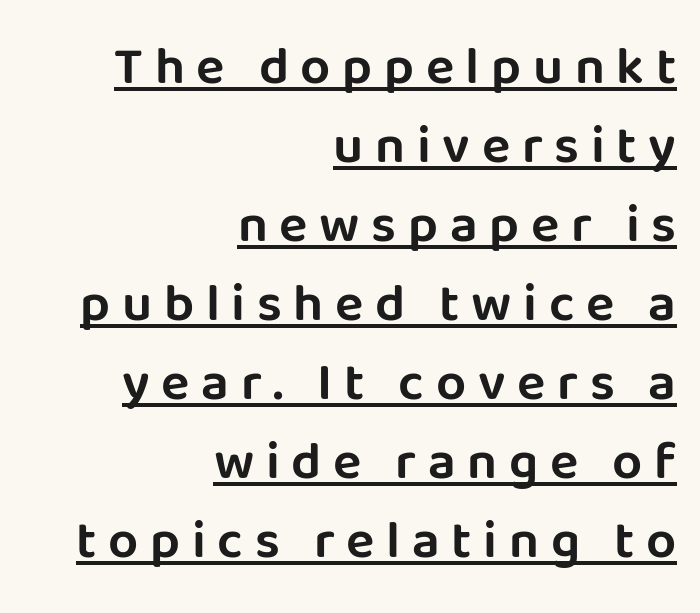
{"serif": "no", "italic": "no", "width": "normal", "stroke_contrast": "low", "x_height": "large", "monospaced": "no", "underline": "yes", "align": "right", "line_spacing": "normal", "line_spacing_ratio": 1.49, "letter_spacing": "wide", "letter_spacing_em": 0.22, "glyph_px": 53}
